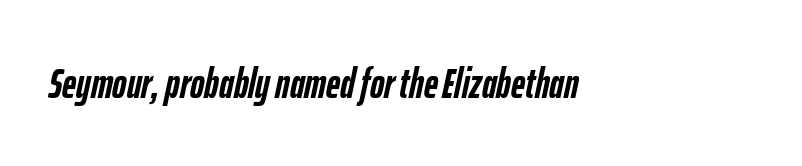
A typesetter would call this proportional, since set widths differ per character. The characters look thick and weighty, a clear bold. The foot of each line stays bare and open. Observe the ordinary spacing: letters are neighbours, not strangers. The whole block is typeset with a tilt.
